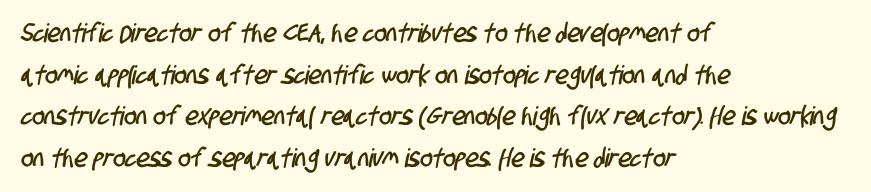
The image shows 26 px text type; set left-aligned, normal line spacing (1.6x), normal letter spacing, not underlined.
